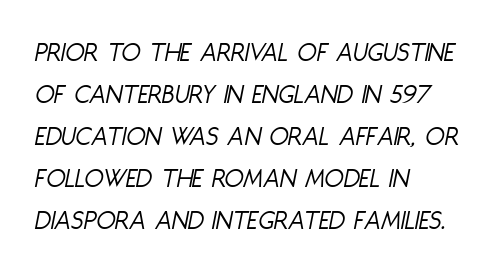
The image shows 28 px light, condensed type, italic (leaning right); set left-aligned, normal line spacing (1.5x), normal letter spacing, not underlined; low stroke contrast and a large x-height.
